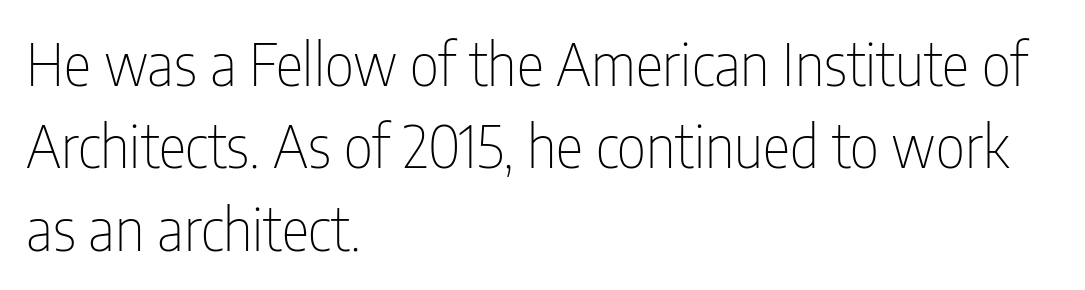
The image shows 58 px thin, condensed sans-serif type, upright; set left-aligned, normal line spacing (1.42x), normal letter spacing, not underlined; low stroke contrast and a medium x-height.
